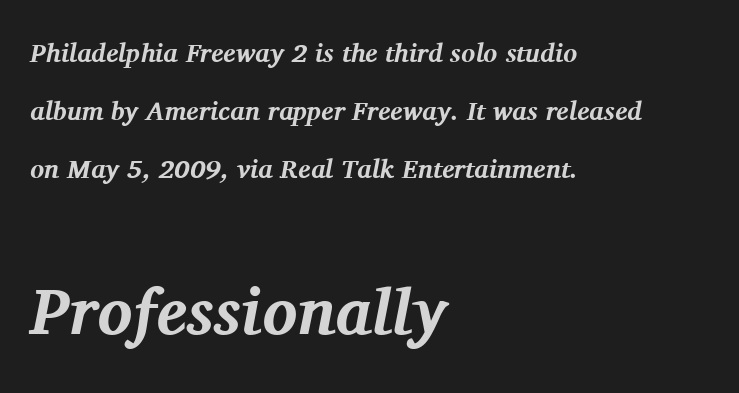
The image shows 65 px bold serif type, italic (leaning right); set left-aligned, loose line spacing (2.23x), normal letter spacing, not underlined; the second (bottom) block is 2.5x larger; medium stroke contrast and a medium x-height.
